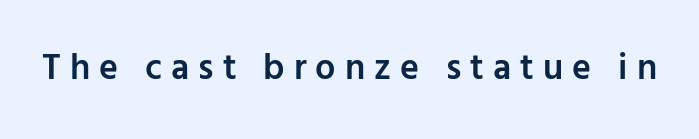
These lines are rendered in a variable-pitch font. Weight: semibold (demi). Classification — sans serif. No word sits above an underline.
